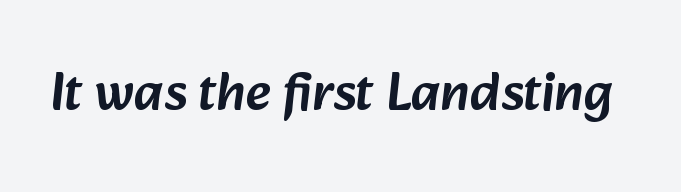
A typesetter would call this zero additional tracking. The passage shown is not underscored anywhere. This sample uses a sans-serif face. Each letter keeps its own natural width here, so spacing adapts to shape.
